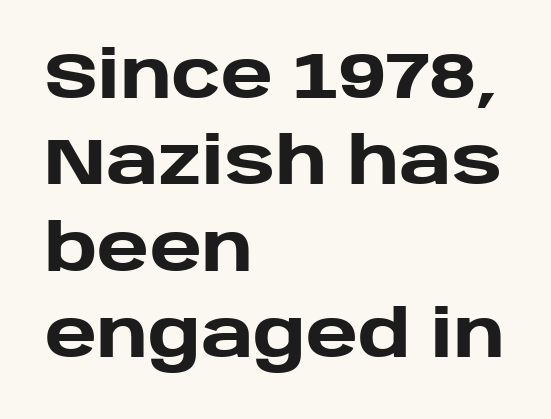
Q: Is the text bold? A: Yes.
Q: Is the text italic (slanted)? A: No, it is upright.
Q: Is the typeface a serif or a sans-serif typeface? A: Sans-serif.
Q: Is the text underlined? A: No.
Q: How is the paragraph aligned? A: Left-aligned.
Q: Is the spacing between letters normal or unusually wide? A: Normal.
Q: Is the spacing between lines tight, normal or loose? A: Normal.
Q: Width (condensed, normal, or wide)? A: Normal.
Q: Stroke contrast? A: Low.
Q: x-height? A: Large.
Q: Monospaced? A: No.
